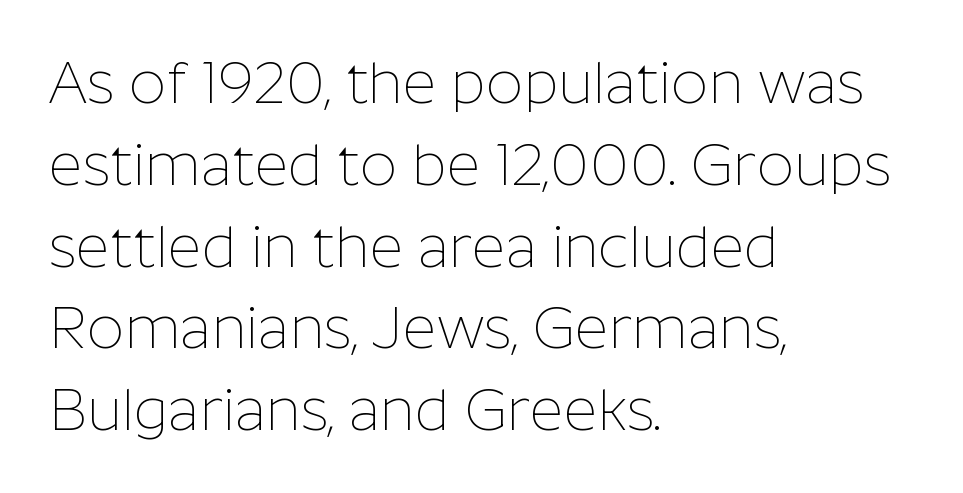
Underline: absent. The typesetter chose a ragged-right arrangement here. The cut favours lightness, reaching ordinary text weight at its darkest. Posture: vertical.
